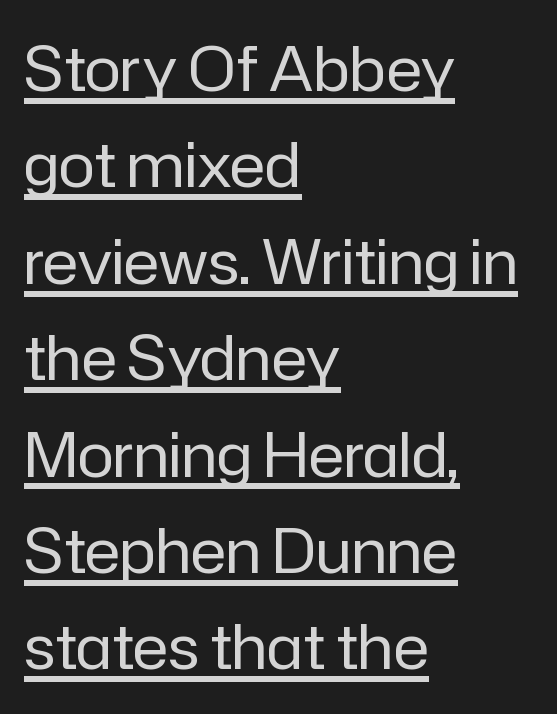
Q: Is the text bold? A: No.
Q: Is the text italic (slanted)? A: No, it is upright.
Q: Is the typeface a serif or a sans-serif typeface? A: Sans-serif.
Q: Is the text underlined? A: Yes.
Q: How is the paragraph aligned? A: Left-aligned.
Q: Is the spacing between letters normal or unusually wide? A: Normal.
Q: Is the spacing between lines tight, normal or loose? A: Normal.
Q: Width (condensed, normal, or wide)? A: Normal.
Q: Stroke contrast? A: Low.
Q: x-height? A: Medium.
Q: Monospaced? A: No.
